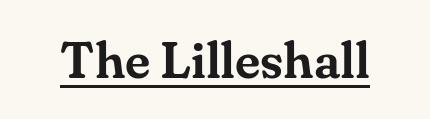
Q: Is the text italic (slanted)? A: No, it is upright.
Q: Is the typeface a serif or a sans-serif typeface? A: Serif.
Q: Is the text underlined? A: Yes.
Q: Is the spacing between letters normal or unusually wide? A: Normal.
Q: Width (condensed, normal, or wide)? A: Normal.
Q: Stroke contrast? A: Medium.
Q: x-height? A: Small.
Q: Monospaced? A: No.
